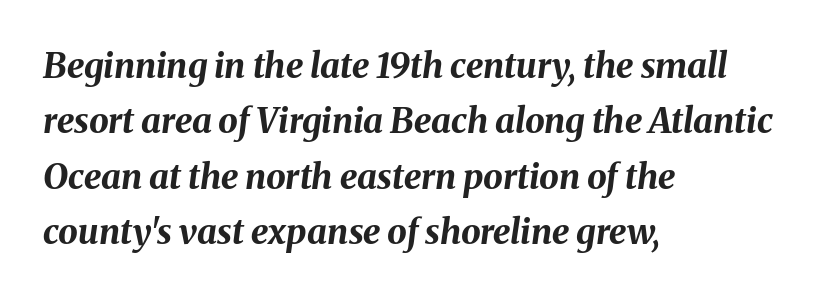
{"italic": "yes", "lean": "right", "slant_degrees": 8, "bold": "yes", "weight": "bold", "width": "normal", "stroke_contrast": "medium", "x_height": "medium", "monospaced": "no", "underline": "no", "align": "left", "line_spacing": "normal", "line_spacing_ratio": 1.58, "letter_spacing": "normal", "letter_spacing_em": 0.0, "glyph_px": 35}
